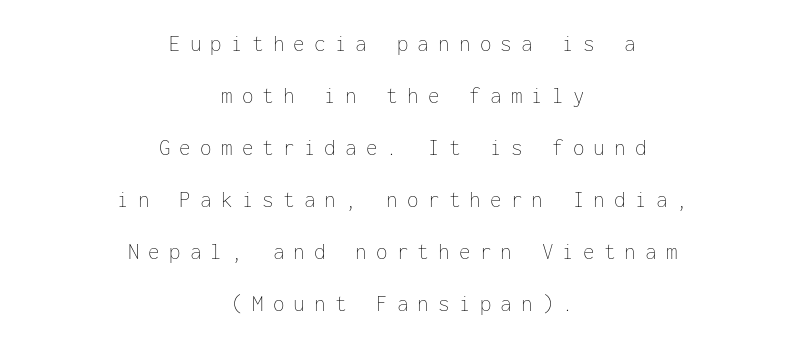
Q: Is the text bold? A: No.
Q: Is the text italic (slanted)? A: No, it is upright.
Q: Is the text underlined? A: No.
Q: How is the paragraph aligned? A: Centered.
Q: Is the spacing between letters normal or unusually wide? A: Unusually wide.
Q: Is the spacing between lines tight, normal or loose? A: Loose.
